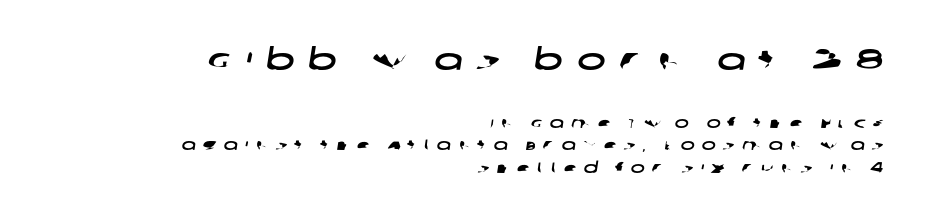
Character widths vary here, with narrow letters taking less room than wide ones. Character size in the leading block exceeds that of the trailing block. Does extra space separate the letters? Yes, quite a lot of it. Reading down the column, the eye jumps a familiar distance to each next line. This rendering uses right alignment, leaving the left contour irregular. Letters rest on an invisible, unmarked baseline.
